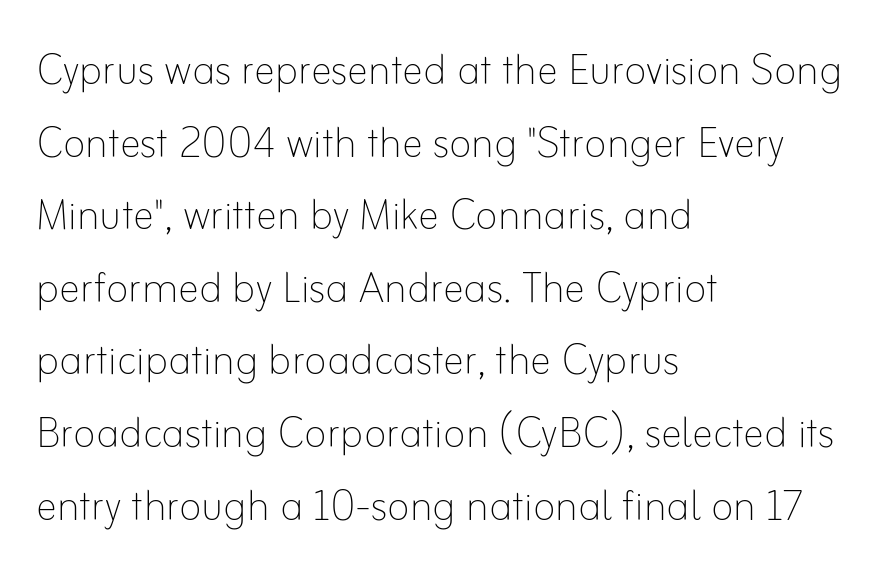
{"italic": "no", "bold": "no", "weight": "thin", "width": "normal", "stroke_contrast": "low", "x_height": "small", "monospaced": "no", "underline": "no", "align": "left", "line_spacing": "normal", "line_spacing_ratio": 1.37, "letter_spacing": "normal", "letter_spacing_em": 0.0, "glyph_px": 53}
